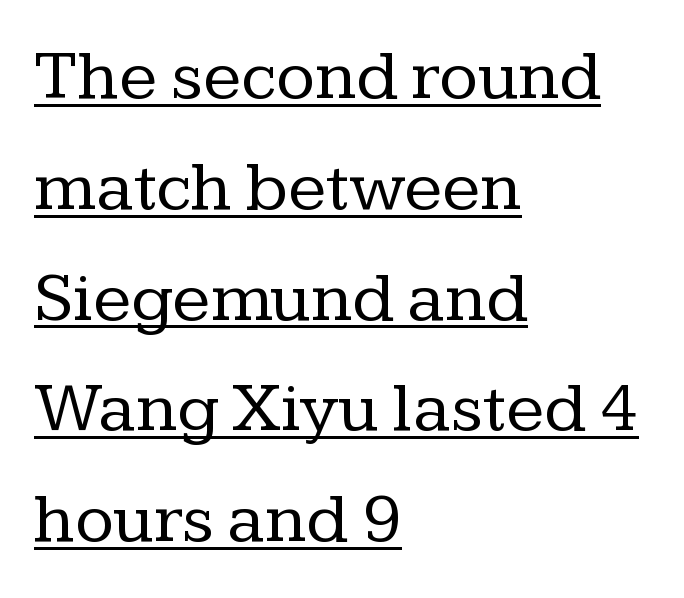
You can tell from the footed stems that serif type was used. Tracking value appears to be zero — textbook default spacing. Regarding leading, the lines here are spaced in the standard way. This sample has the flowing, uneven cadence of proportional lettering. The font sits on the lighter half of the weight spectrum, regular included.
